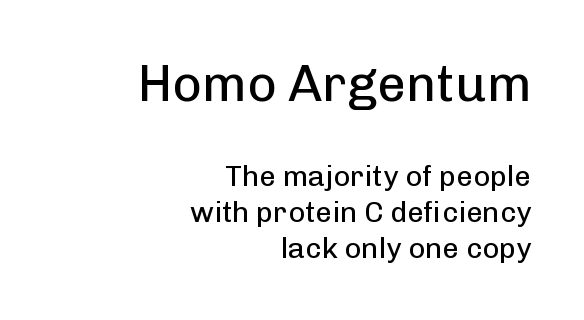
{"serif": "no", "italic": "no", "bold": "no", "weight": "regular", "width": "normal", "stroke_contrast": "low", "x_height": "medium", "monospaced": "no", "underline": "no", "align": "right", "line_spacing": "normal", "line_spacing_ratio": 1.25, "letter_spacing": "normal", "letter_spacing_em": 0.0, "larger_block": "first", "size_ratio": 1.76, "glyph_px": 51}
